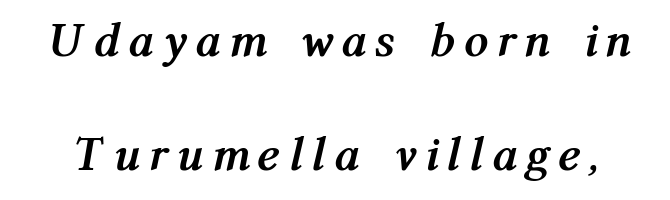
{"italic": "yes", "lean": "right", "slant_degrees": 12, "bold": "yes", "weight": "semibold", "width": "condensed", "stroke_contrast": "medium", "x_height": "medium", "monospaced": "no", "underline": "no", "line_spacing": "loose", "line_spacing_ratio": 2.38, "letter_spacing": "wide", "letter_spacing_em": 0.28, "glyph_px": 48}
